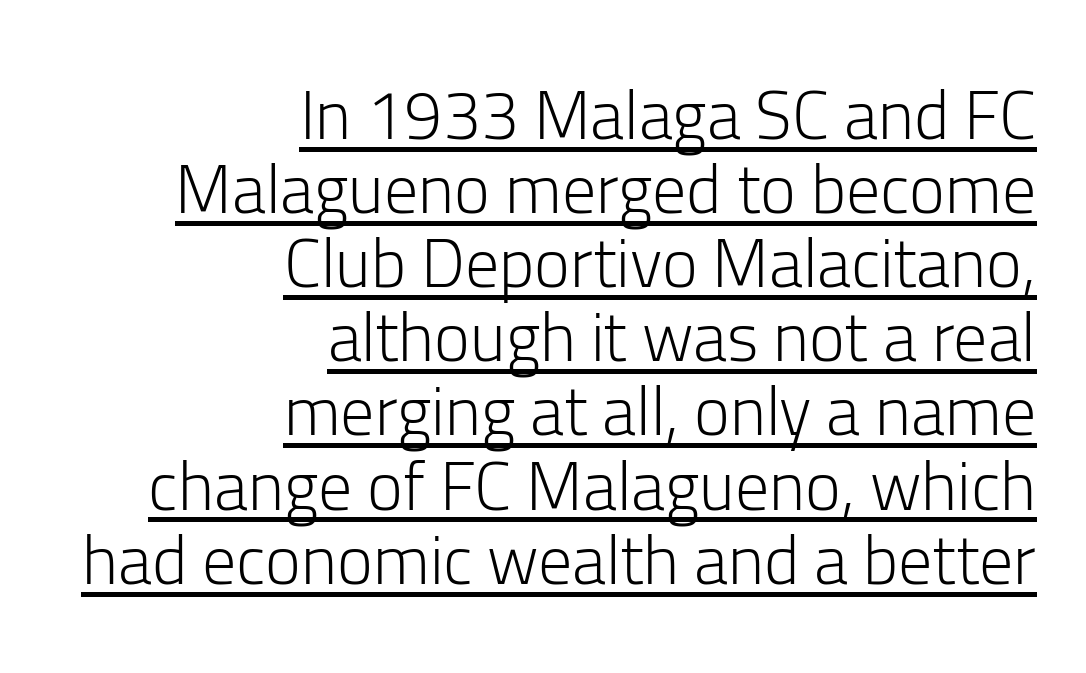
The image shows 68 px light sans-serif type, upright; set right-aligned, tight line spacing (1.09x), normal letter spacing, underlined; low stroke contrast and a medium x-height.
